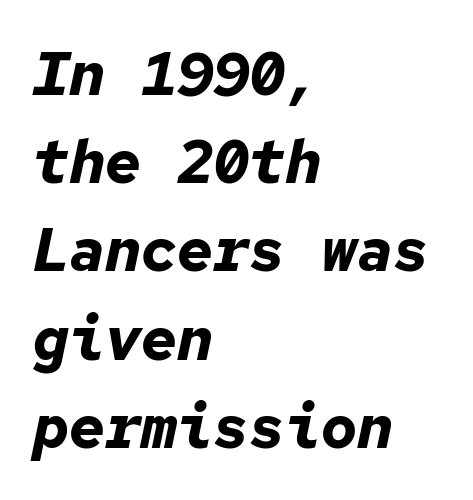
{"italic": "yes", "lean": "right", "slant_degrees": 12, "bold": "yes", "weight": "bold", "width": "normal", "stroke_contrast": "low", "x_height": "medium", "monospaced": "yes", "underline": "no", "align": "left", "line_spacing": "normal", "line_spacing_ratio": 1.47, "letter_spacing": "normal", "letter_spacing_em": 0.0, "glyph_px": 60}
